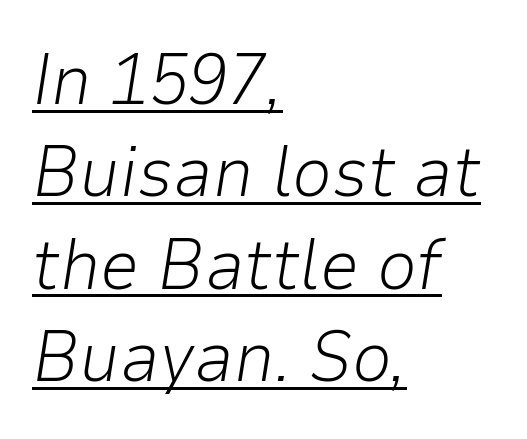
The image shows 71 px light type, italic (leaning right); set left-aligned, normal line spacing (1.3x), normal letter spacing, underlined; low stroke contrast and a medium x-height.
